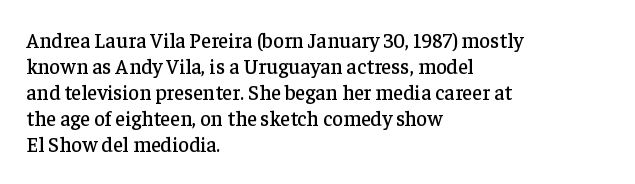
The typesetter chose a ragged-right arrangement here. The type sits square on the baseline with zero lean. There is no visible air inserted between adjacent glyphs. Has an underline been added? It has not.
